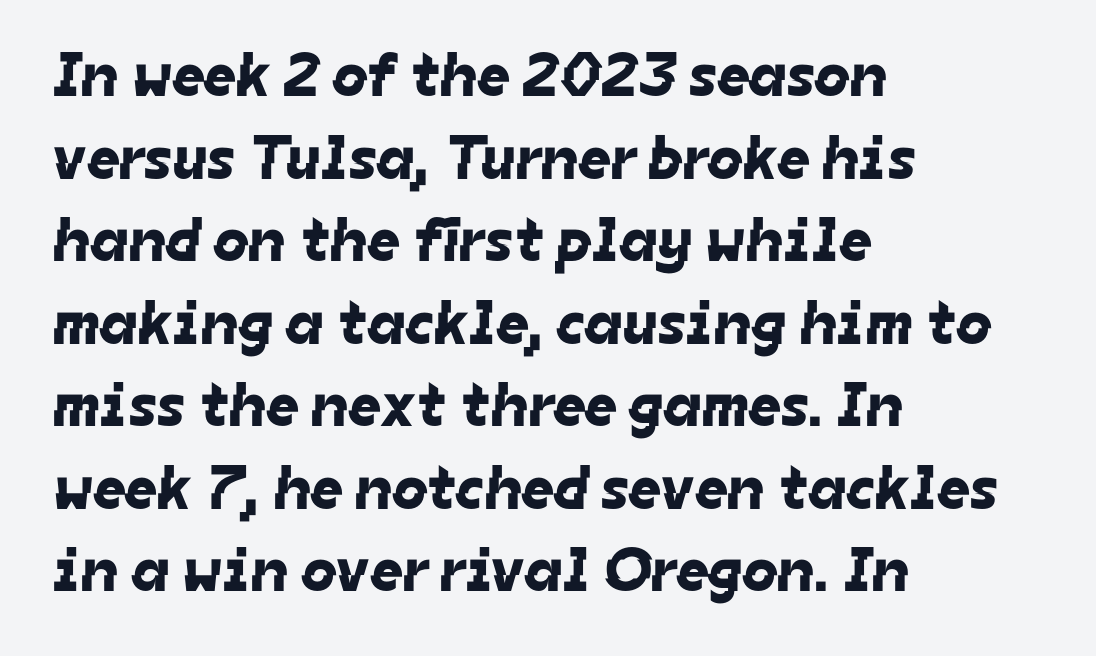
{"serif": "no", "width": "normal", "stroke_contrast": "low", "x_height": "medium", "monospaced": "no", "underline": "no", "align": "left", "line_spacing": "normal", "line_spacing_ratio": 1.31, "letter_spacing": "normal", "letter_spacing_em": 0.0, "glyph_px": 63}
